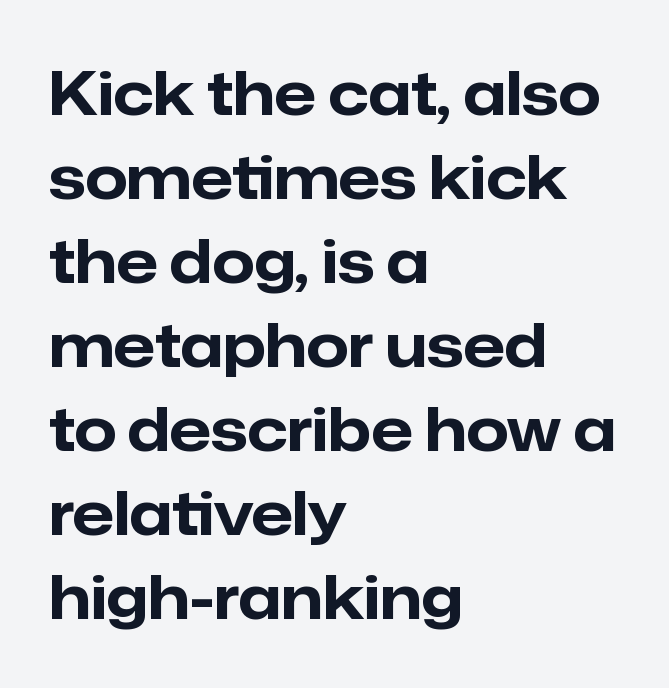
The image shows 60 px bold sans-serif type, upright; set left-aligned, normal line spacing (1.4x), normal letter spacing, not underlined; low stroke contrast and a medium x-height.
